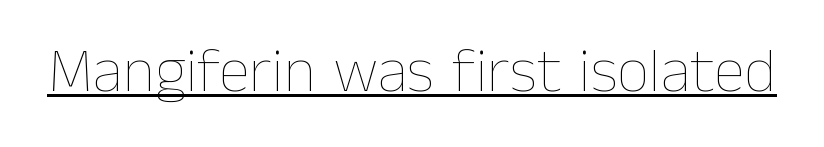
Each letter keeps its own natural width here, so spacing adapts to shape. Check the space under the baseline: a stroke is drawn there. This sample uses an upright cut, with every glyph sitting square on the baseline. Each stroke keeps to a modest, everyday thickness or less. You could call the tracking neutral — neither tight nor loose.
